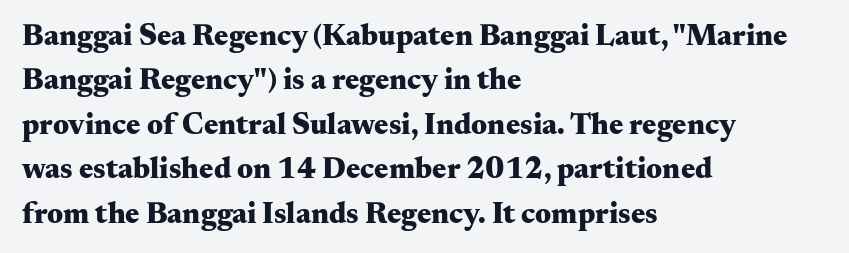
{"serif": "yes", "italic": "no", "bold": "yes", "weight": "heavy", "width": "wide", "stroke_contrast": "medium", "x_height": "small", "monospaced": "no", "underline": "no", "align": "left", "line_spacing": "normal", "line_spacing_ratio": 1.48, "letter_spacing": "normal", "letter_spacing_em": 0.0, "glyph_px": 30}
